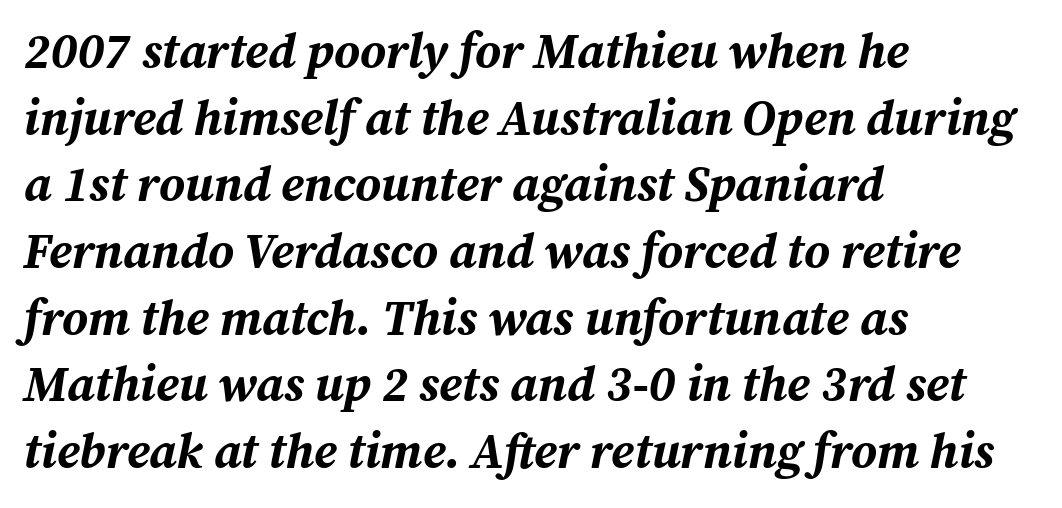
The image shows 49 px bold type, italic (leaning right); set left-aligned, normal line spacing (1.36x), normal letter spacing, not underlined; medium stroke contrast and a medium x-height.
